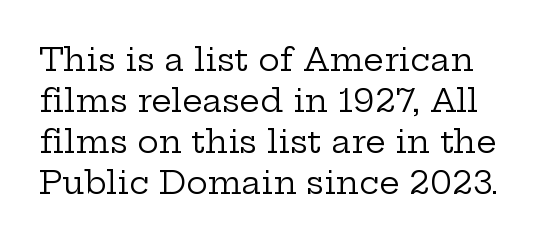
The image shows 32 px regular-weight, wide serif type, upright; set normal line spacing (1.28x), normal letter spacing, not underlined; low stroke contrast and a medium x-height.
